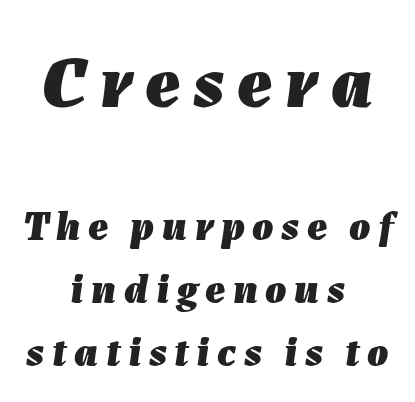
{"italic": "yes", "lean": "right", "slant_degrees": 7, "bold": "yes", "weight": "heavy", "width": "normal", "stroke_contrast": "low", "x_height": "medium", "monospaced": "no", "underline": "no", "align": "center", "line_spacing": "normal", "line_spacing_ratio": 1.5, "larger_block": "first", "size_ratio": 1.74, "glyph_px": 73}
